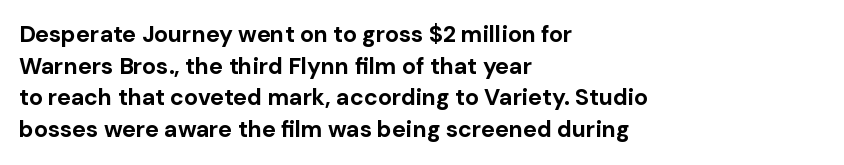
The lines are quadded left. Regular leading. Nothing unusual about the tracking: characters are spaced as the font intends. The font is running at its bold setting. Tall strokes in this sample are plumb rather than angled.
